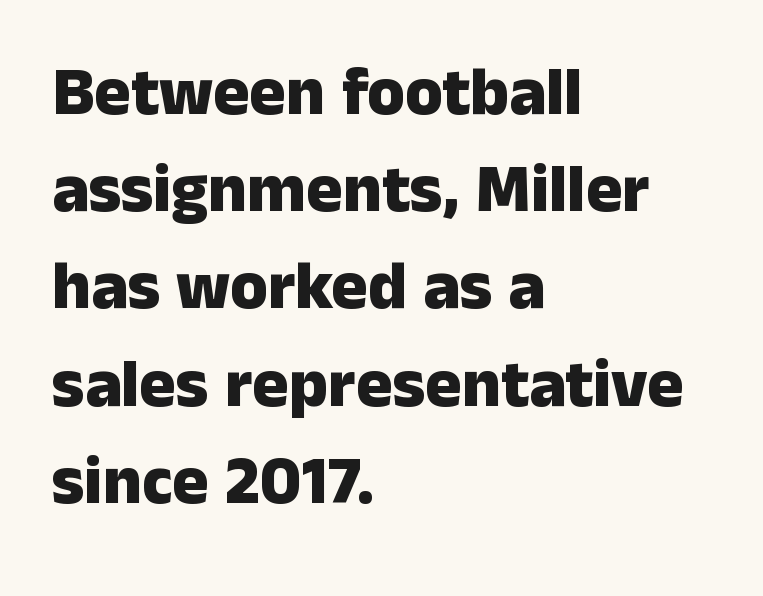
The image shows 68 px heavy sans-serif type, upright; set left-aligned, normal line spacing (1.43x), normal letter spacing, not underlined; low stroke contrast and a medium x-height.
